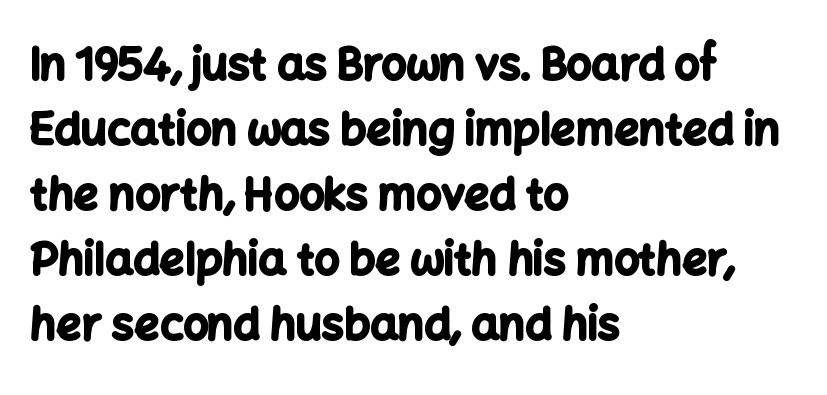
Q: Is the text bold? A: Yes.
Q: Is the text italic (slanted)? A: No, it is upright.
Q: Is the typeface a serif or a sans-serif typeface? A: Sans-serif.
Q: Is the text underlined? A: No.
Q: How is the paragraph aligned? A: Left-aligned.
Q: Is the spacing between letters normal or unusually wide? A: Normal.
Q: Is the spacing between lines tight, normal or loose? A: Normal.
Q: Width (condensed, normal, or wide)? A: Normal.
Q: Stroke contrast? A: Low.
Q: x-height? A: Medium.
Q: Monospaced? A: No.
